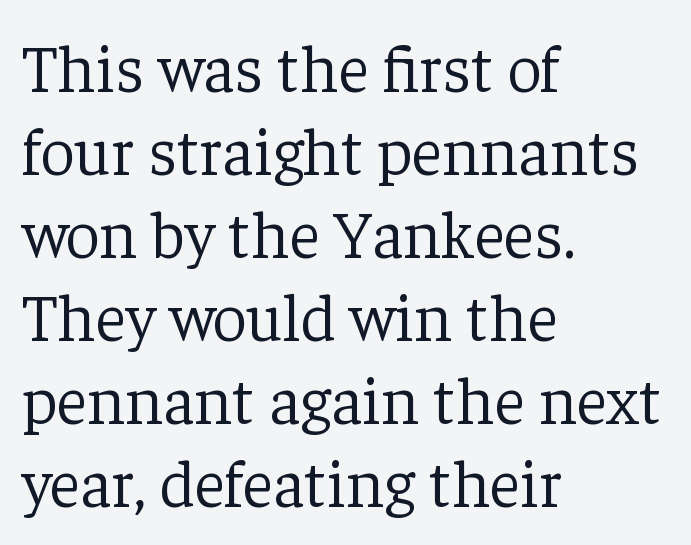
Q: Is the text bold? A: No.
Q: Is the text italic (slanted)? A: No, it is upright.
Q: Is the typeface a serif or a sans-serif typeface? A: Serif.
Q: Is the text underlined? A: No.
Q: How is the paragraph aligned? A: Left-aligned.
Q: Is the spacing between letters normal or unusually wide? A: Normal.
Q: Width (condensed, normal, or wide)? A: Normal.
Q: Stroke contrast? A: Low.
Q: x-height? A: Medium.
Q: Monospaced? A: No.
